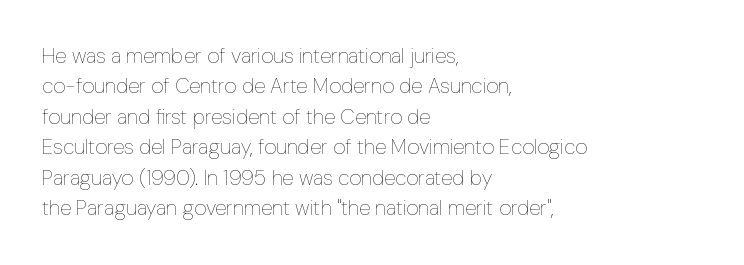
Q: Is the text bold? A: No.
Q: Is the text italic (slanted)? A: No, it is upright.
Q: Is the text underlined? A: No.
Q: How is the paragraph aligned? A: Left-aligned.
Q: Is the spacing between letters normal or unusually wide? A: Normal.
Q: Is the spacing between lines tight, normal or loose? A: Normal.
